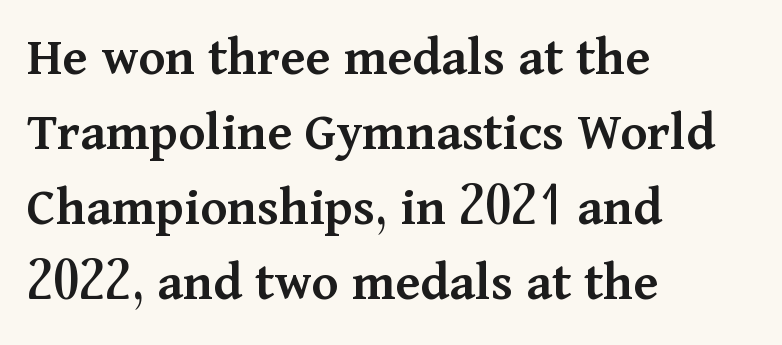
{"serif": "yes", "italic": "no", "bold": "semi", "weight": "semibold", "width": "normal", "stroke_contrast": "medium", "x_height": "medium", "monospaced": "no", "underline": "no", "align": "left", "line_spacing": "normal", "line_spacing_ratio": 1.34, "letter_spacing": "normal", "letter_spacing_em": 0.0, "glyph_px": 56}
